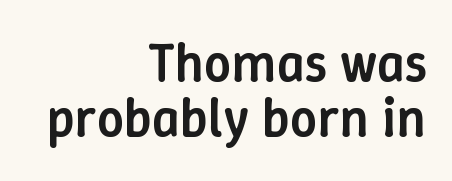
Q: Is the text bold? A: Semi-bold.
Q: Is the text italic (slanted)? A: No, it is upright.
Q: Is the text underlined? A: No.
Q: How is the paragraph aligned? A: Right-aligned.
Q: Is the spacing between letters normal or unusually wide? A: Normal.
Q: Is the spacing between lines tight, normal or loose? A: Tight.
Q: Width (condensed, normal, or wide)? A: Normal.
Q: Stroke contrast? A: Low.
Q: x-height? A: Medium.
Q: Monospaced? A: No.
